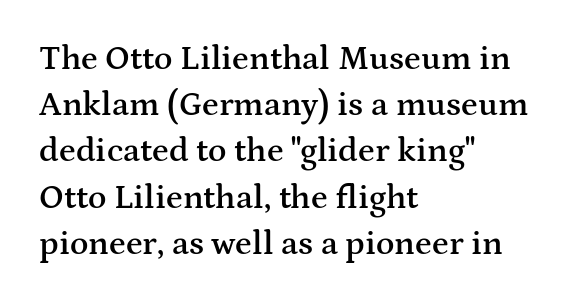
The image shows 34 px semibold, wide serif type, upright; set left-aligned, normal line spacing (1.36x), normal letter spacing, not underlined; medium stroke contrast and a medium x-height.
